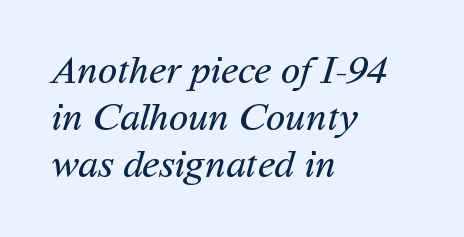
The image shows 40 px regular-weight sans-serif type; set left-aligned, line spacing 1.17x, normal letter spacing, not underlined; medium stroke contrast and a medium x-height.
